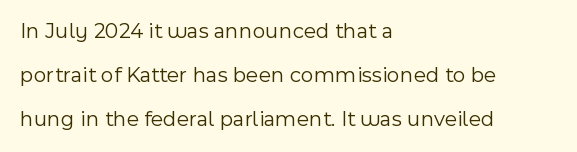
The image shows 22 px text type, upright; set left-aligned, loose line spacing (2.01x), normal letter spacing, not underlined.
